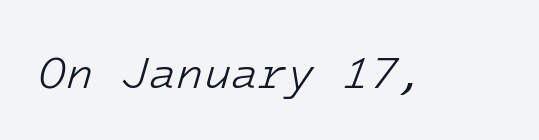
The strokes are not fattened; the text isn't bold. Spacing between characters is what you'd get straight out of the box. The face used here has a pronounced slope to its letters. The passage shown is typed in a monospace face where columns stay perfectly aligned.
